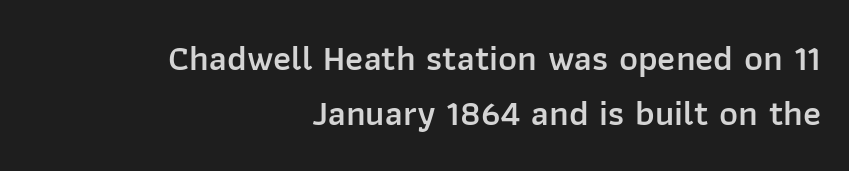
These lines are composed in type without serifs. Plain, unruled lines of type. The passage is arranged like a letterhead date or caption credit — flush right. The type sits square on the baseline with zero lean. You could not count columns in this text — the font is proportionally spaced.
